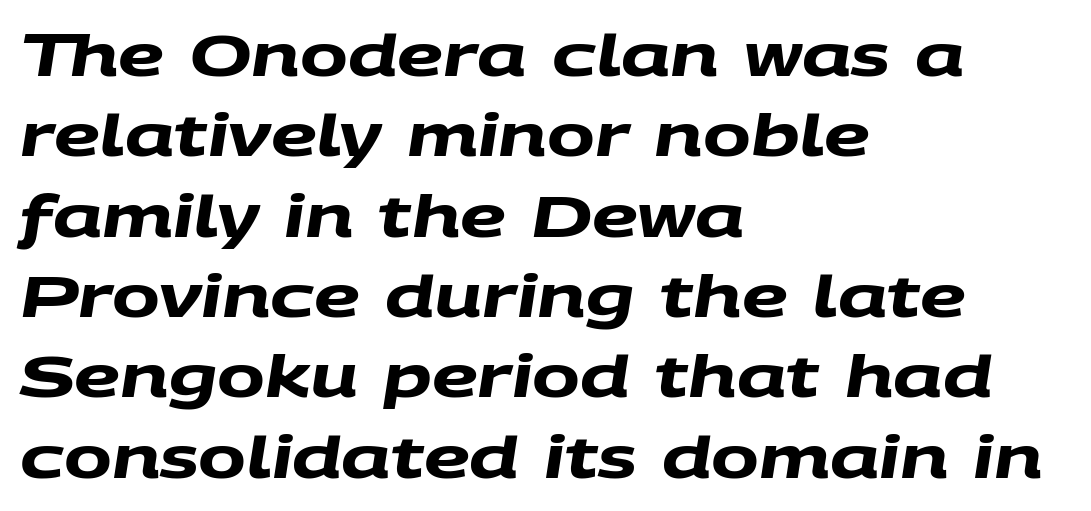
{"serif": "no", "bold": "yes", "weight": "heavy", "width": "wide", "stroke_contrast": "medium", "x_height": "large", "monospaced": "no", "underline": "no", "align": "left", "line_spacing": "normal", "line_spacing_ratio": 1.41, "letter_spacing": "normal", "letter_spacing_em": 0.0, "glyph_px": 57}
